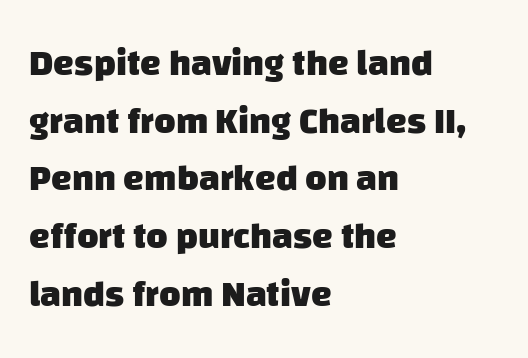
The foot of each line stays bare and open. These lines are composed in type without serifs. The rows are spaced the way most documents space them. This sample has the flowing, uneven cadence of proportional lettering.
